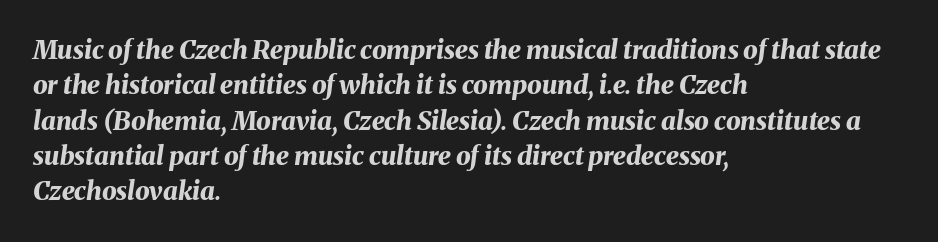
Honestly, the letter spacing is just normal — you wouldn't notice it. Line beginnings align vertically; line endings do not. In terms of posture, this sample is oblique. Typesetter's note: full bold, strokes at maximum text heaviness.
